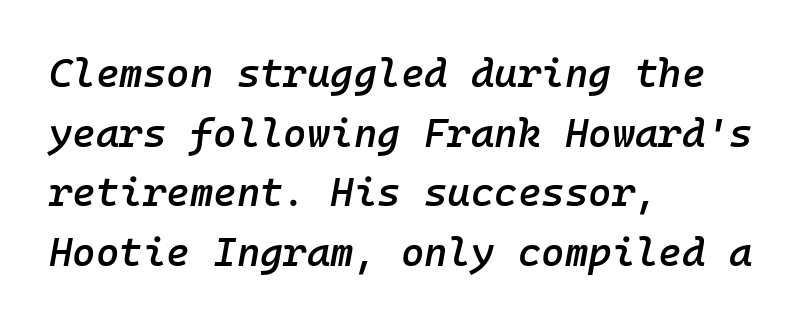
Q: Is the text bold? A: Semi-bold.
Q: Is the text italic (slanted)? A: Yes, it leans right by about 10 degrees.
Q: Is the text underlined? A: No.
Q: How is the paragraph aligned? A: Left-aligned.
Q: Is the spacing between letters normal or unusually wide? A: Normal.
Q: Is the spacing between lines tight, normal or loose? A: Normal.
Q: Width (condensed, normal, or wide)? A: Normal.
Q: Stroke contrast? A: Low.
Q: x-height? A: Medium.
Q: Monospaced? A: Yes.
